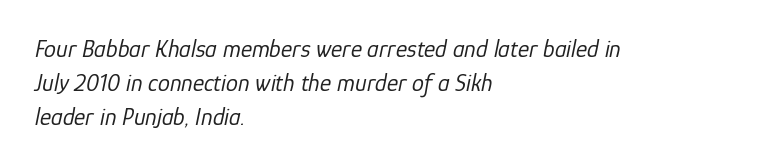
These lines stack with their left ends in a neat column. Default kerning and tracking; the words read as compact shapes. The space between consecutive lines is moderate. Underline: absent. The passage shown is not bold in any degree. Rendered with sloped, italic letterforms.
